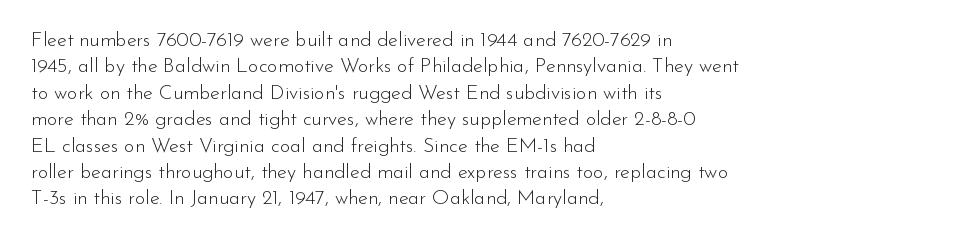
{"italic": "no", "bold": "no", "underline": "no", "align": "left", "line_spacing": "normal", "line_spacing_ratio": 1.32, "letter_spacing": "normal", "letter_spacing_em": 0.0, "glyph_px": 20}
